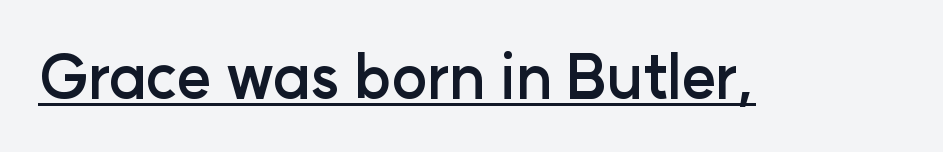
{"serif": "no", "italic": "no", "bold": "yes", "weight": "semibold", "width": "normal", "stroke_contrast": "low", "x_height": "medium", "monospaced": "no", "underline": "yes", "letter_spacing": "normal", "letter_spacing_em": 0.0, "glyph_px": 60}
